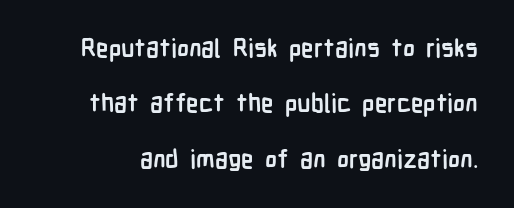
The image shows 25 px bold type, upright; set loose line spacing (2.22x), normal letter spacing, not underlined.
